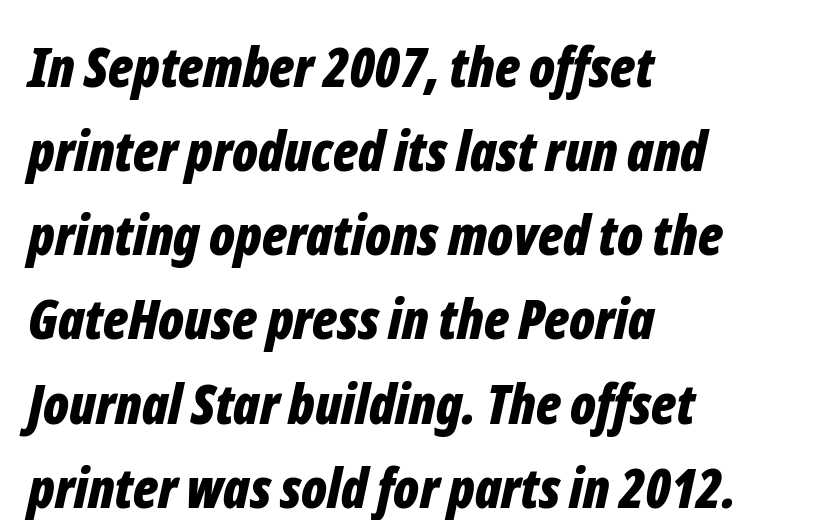
Q: Is the text bold? A: Yes.
Q: Is the text italic (slanted)? A: Yes, it leans right by about 12 degrees.
Q: Is the text underlined? A: No.
Q: How is the paragraph aligned? A: Left-aligned.
Q: Is the spacing between letters normal or unusually wide? A: Normal.
Q: Is the spacing between lines tight, normal or loose? A: Normal.
Q: Width (condensed, normal, or wide)? A: Condensed.
Q: Stroke contrast? A: Low.
Q: x-height? A: Medium.
Q: Monospaced? A: No.
